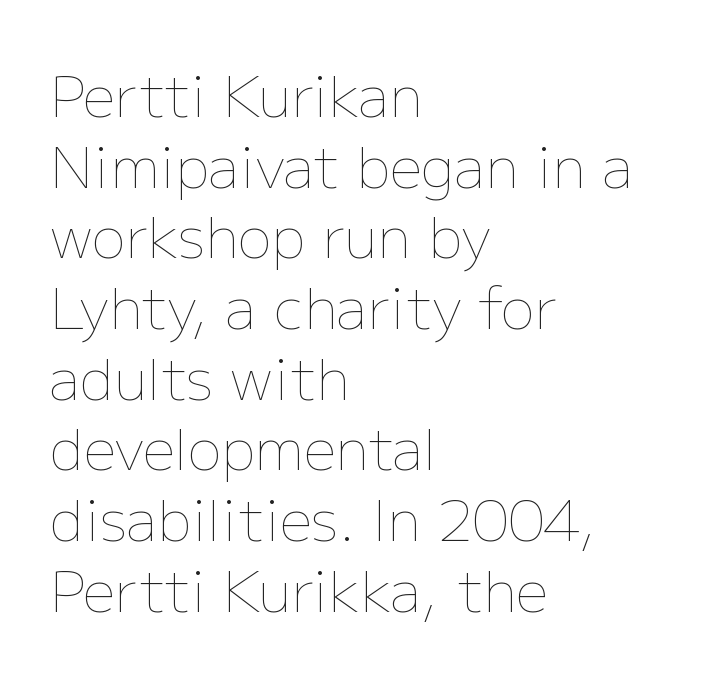
Q: Is the text bold? A: No.
Q: Is the text italic (slanted)? A: No, it is upright.
Q: Is the text underlined? A: No.
Q: How is the paragraph aligned? A: Left-aligned.
Q: Is the spacing between letters normal or unusually wide? A: Normal.
Q: Width (condensed, normal, or wide)? A: Normal.
Q: Stroke contrast? A: Low.
Q: x-height? A: Medium.
Q: Monospaced? A: No.
